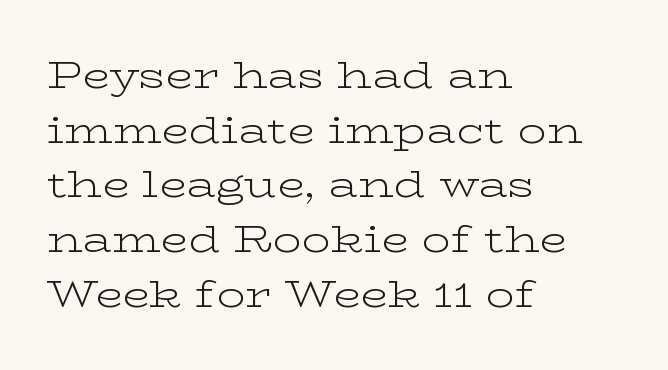
Q: Is the text bold? A: No.
Q: Is the text italic (slanted)? A: No, it is upright.
Q: Is the typeface a serif or a sans-serif typeface? A: Serif.
Q: Is the text underlined? A: No.
Q: How is the paragraph aligned? A: Left-aligned.
Q: Is the spacing between letters normal or unusually wide? A: Normal.
Q: Is the spacing between lines tight, normal or loose? A: Normal.
Q: Width (condensed, normal, or wide)? A: Wide.
Q: Stroke contrast? A: Low.
Q: x-height? A: Medium.
Q: Monospaced? A: No.
